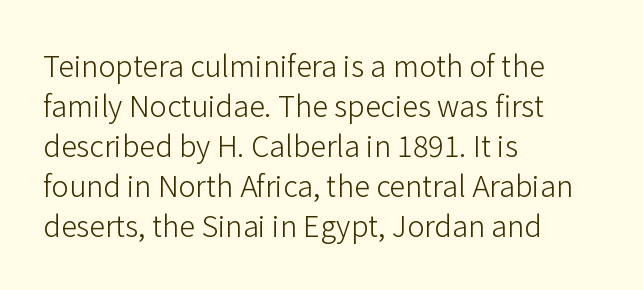
These lines stack with their left ends in a neat column. This is not heavy type; no bold has been used. Quick note: interline space is typical. The axis of the letterforms is exactly vertical. This sample has the flowing, uneven cadence of proportional lettering.
